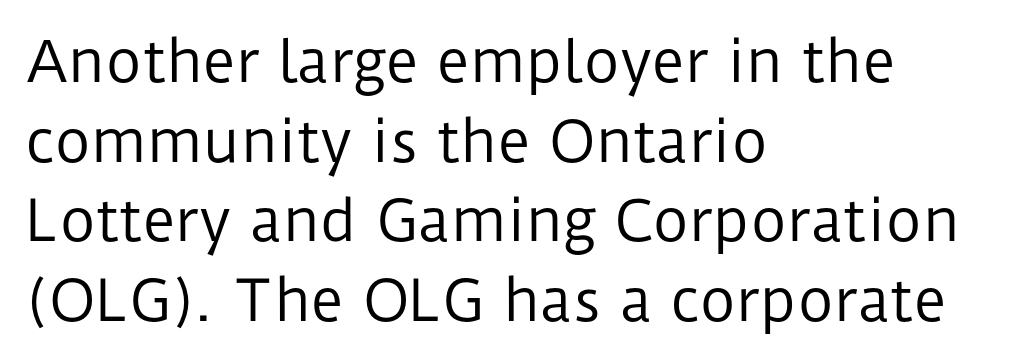
This rendering leaves character spacing at its baseline value. One glance says typical: line gaps are just what's usual. The font sits on the lighter half of the weight spectrum, regular included. The passage shown is typed in a proportional face where columns would drift. The lettering stays uniformly vertical, giving the passage a roman look.
